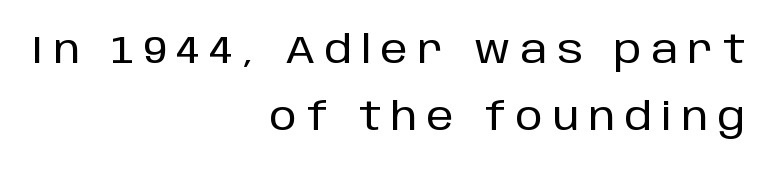
{"serif": "no", "italic": "no", "width": "normal", "stroke_contrast": "low", "x_height": "large", "monospaced": "no", "underline": "no", "align": "right", "line_spacing_ratio": 1.71, "letter_spacing": "wide", "letter_spacing_em": 0.25, "glyph_px": 39}
